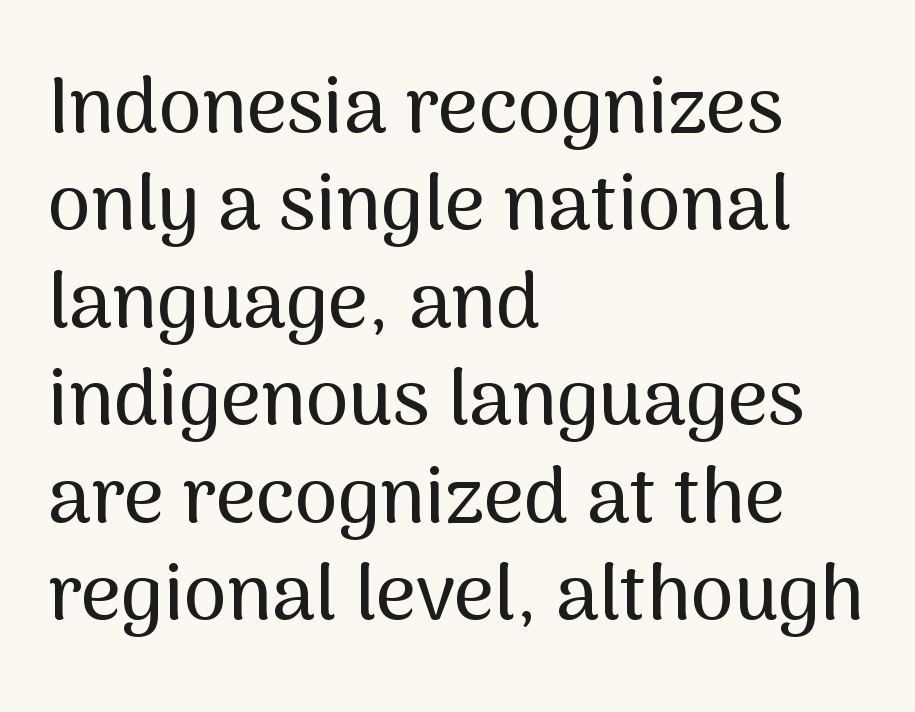
Does the lettering tilt? It doesn't — this is upright. The passage shown is typeset with a sans-serif family. A classic flush-left, rag-right setting is used for this passage. A typesetter would call this zero additional tracking.
